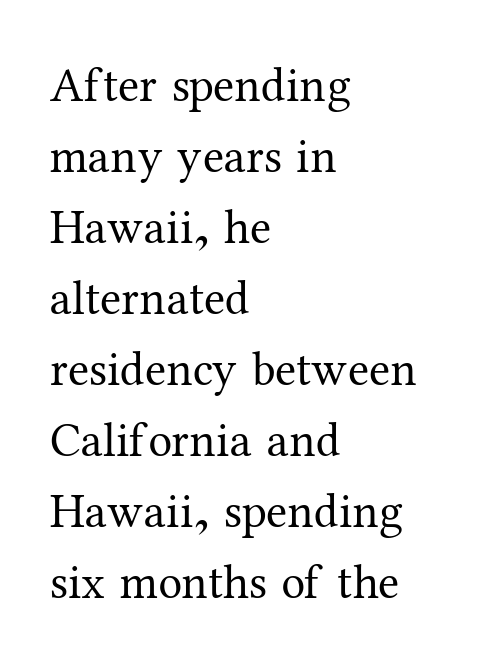
The image shows 48 px regular-weight serif type, upright; set left-aligned, normal line spacing (1.48x), normal letter spacing, not underlined; medium stroke contrast and a medium x-height.
